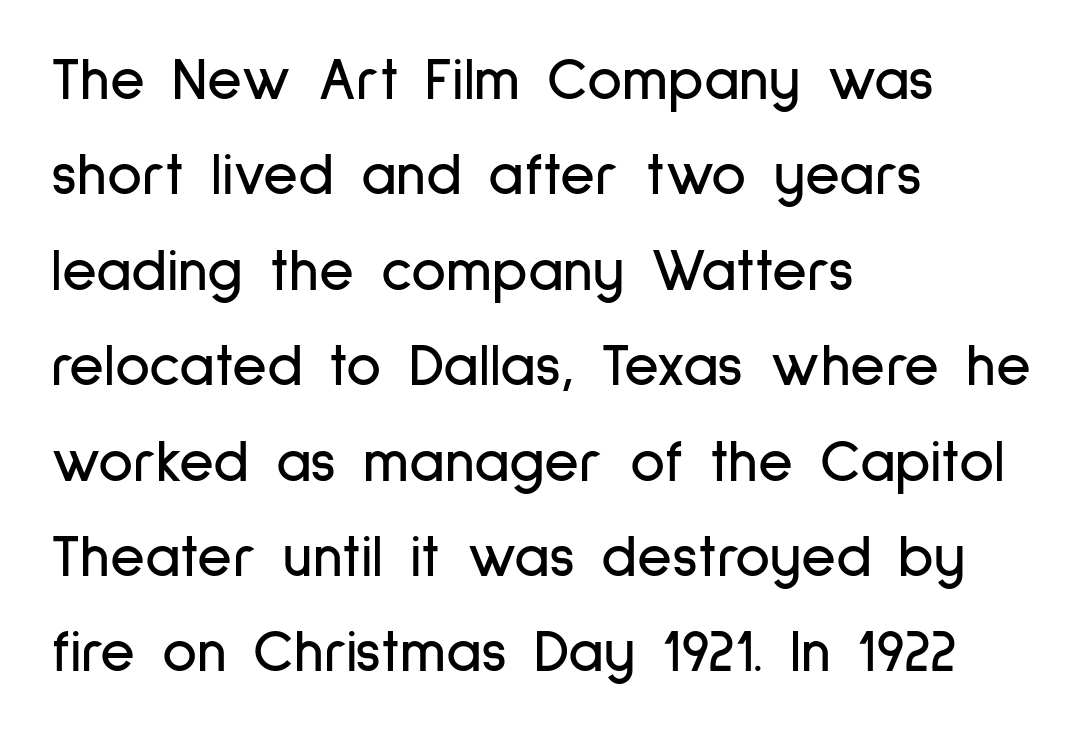
Q: Is the text italic (slanted)? A: No, it is upright.
Q: Is the typeface a serif or a sans-serif typeface? A: Sans-serif.
Q: Is the text underlined? A: No.
Q: How is the paragraph aligned? A: Left-aligned.
Q: Is the spacing between letters normal or unusually wide? A: Normal.
Q: Is the spacing between lines tight, normal or loose? A: Normal.
Q: Width (condensed, normal, or wide)? A: Condensed.
Q: Stroke contrast? A: Low.
Q: x-height? A: Medium.
Q: Monospaced? A: No.
